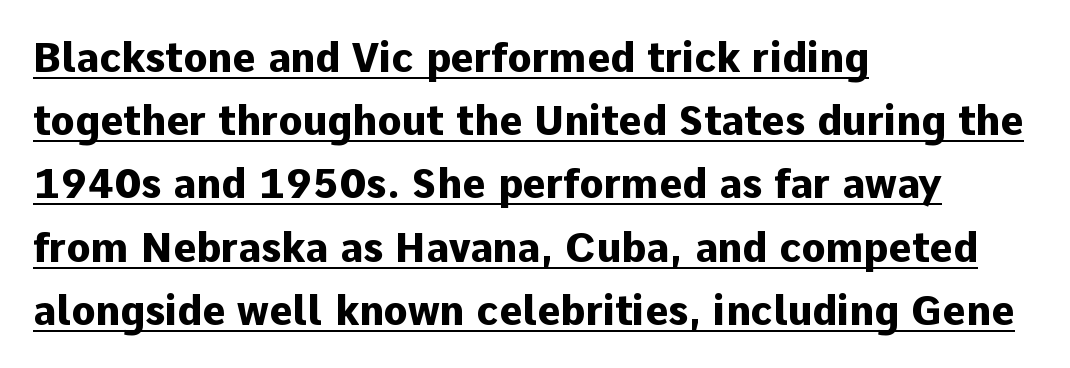
{"serif": "no", "italic": "no", "bold": "yes", "weight": "heavy", "width": "normal", "stroke_contrast": "low", "x_height": "medium", "monospaced": "no", "underline": "yes", "align": "left", "line_spacing": "normal", "line_spacing_ratio": 1.58, "letter_spacing": "normal", "letter_spacing_em": 0.0, "glyph_px": 40}
